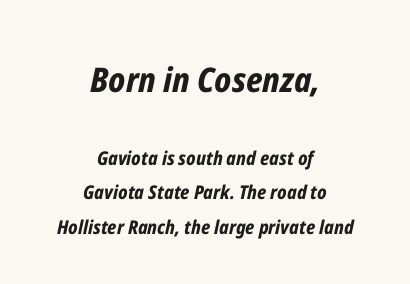
The image shows 34 px bold, condensed type, italic (leaning right); set centered, line spacing 1.81x, normal letter spacing, not underlined; the first (top) block is 1.79x larger; low stroke contrast and a medium x-height.
